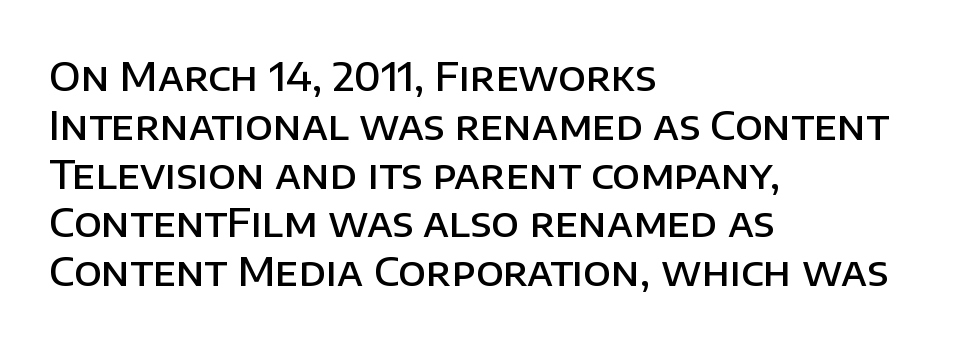
This rendering employs a face without finishing strokes, i.e., a sans-serif. Is the letter spacing exaggerated? No — it looks like the ordinary default. Where is the straight margin? On the left. Moderately thickened strokes mark this as semibold type. Here the designer chose a conventional face with non-uniform glyph widths.
